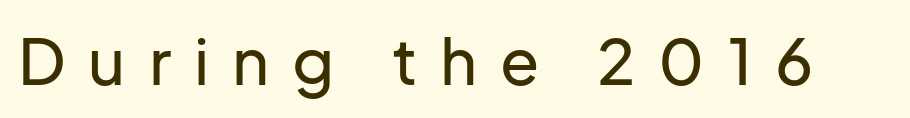
{"serif": "no", "italic": "no", "width": "normal", "stroke_contrast": "low", "x_height": "medium", "monospaced": "no", "underline": "no", "letter_spacing": "wide", "letter_spacing_em": 0.36, "glyph_px": 64}
